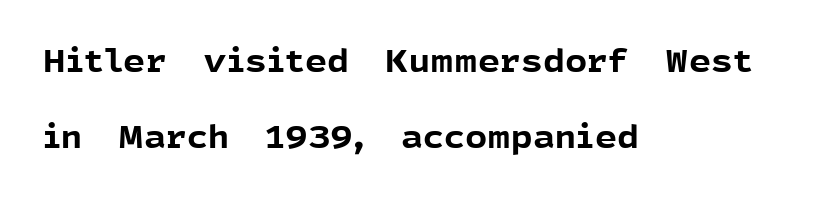
No italicization has been applied; the sample stays upright. Glyph-to-glyph distance matches everyday printed text. In CSS terms this would be text-align: left. Interline gaps are noticeably wide in this sample. Only glyphs here, with clear space below each row.
